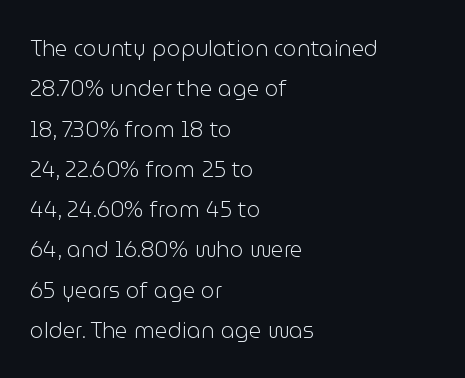
The image shows 22 px text type, upright; set left-aligned, line spacing 1.83x, normal letter spacing, not underlined.
